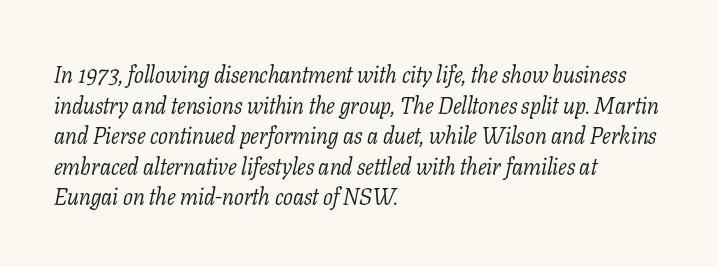
The image shows 23 px text type, italic (leaning right); set left-aligned, normal line spacing (1.33x), normal letter spacing, not underlined.
